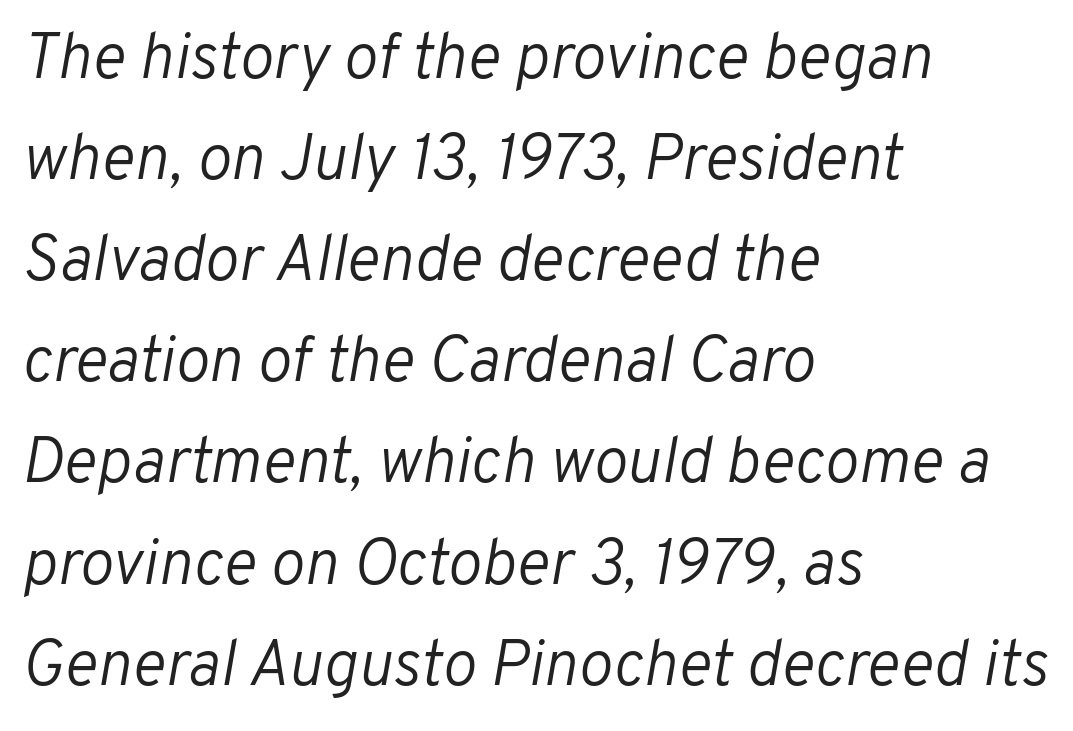
Q: Is the text bold? A: No.
Q: Is the text italic (slanted)? A: Yes, it leans right by about 10 degrees.
Q: Is the text underlined? A: No.
Q: How is the paragraph aligned? A: Left-aligned.
Q: Is the spacing between letters normal or unusually wide? A: Normal.
Q: Is the spacing between lines tight, normal or loose? A: Normal.
Q: Width (condensed, normal, or wide)? A: Normal.
Q: Stroke contrast? A: Low.
Q: x-height? A: Medium.
Q: Monospaced? A: No.
